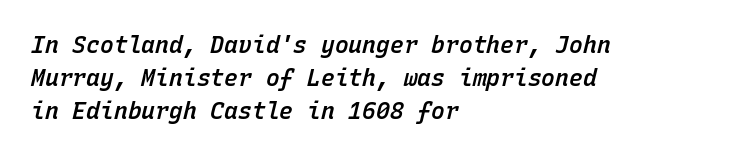
Q: Is the text bold? A: Semi-bold.
Q: Is the text italic (slanted)? A: Yes, it leans right by about 15 degrees.
Q: Is the text underlined? A: No.
Q: How is the paragraph aligned? A: Left-aligned.
Q: Is the spacing between letters normal or unusually wide? A: Normal.
Q: Is the spacing between lines tight, normal or loose? A: Normal.
